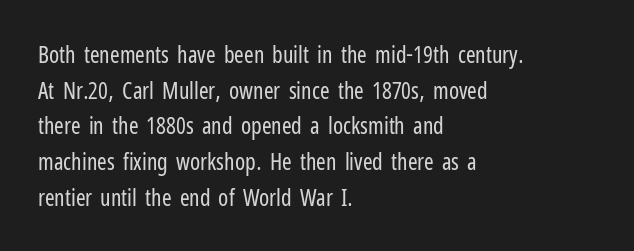
{"italic": "no", "bold": "no", "underline": "no", "align": "left", "line_spacing": "normal", "line_spacing_ratio": 1.55, "letter_spacing": "normal", "letter_spacing_em": 0.0, "glyph_px": 23}
